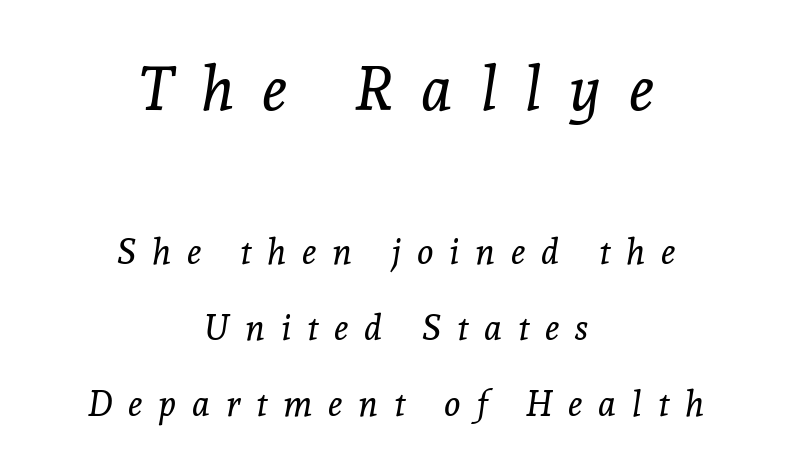
The image shows 61 px regular-weight serif type, italic (leaning right); set centered, loose line spacing (2.17x), unusually wide letter spacing (+0.45 em), not underlined; the first (top) block is 1.74x larger; a medium x-height.
